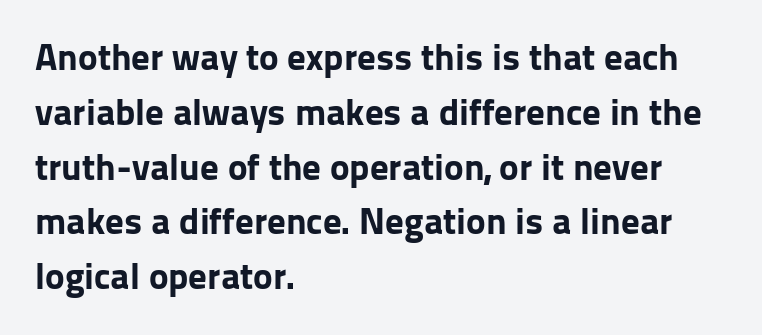
Notice how thick the strokes are: this is what a full bold looks like. The type sits square on the baseline with zero lean. Lines of text with bare space underneath. Vertically, the passage feels balanced, rows spaced as you'd expect. Spacing between characters is what you'd get straight out of the box. In terms of letterform style, serifs are entirely absent.
